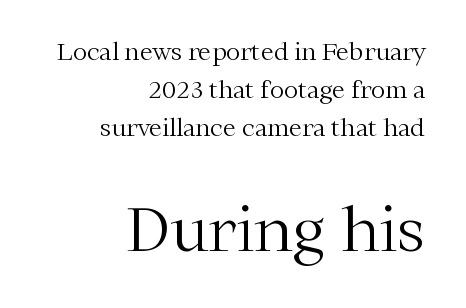
{"serif": "yes", "italic": "no", "bold": "no", "weight": "light", "width": "normal", "stroke_contrast": "medium", "x_height": "medium", "monospaced": "no", "underline": "no", "align": "right", "line_spacing": "normal", "line_spacing_ratio": 1.59, "letter_spacing": "normal", "letter_spacing_em": 0.0, "larger_block": "second", "size_ratio": 2.54, "glyph_px": 61}
